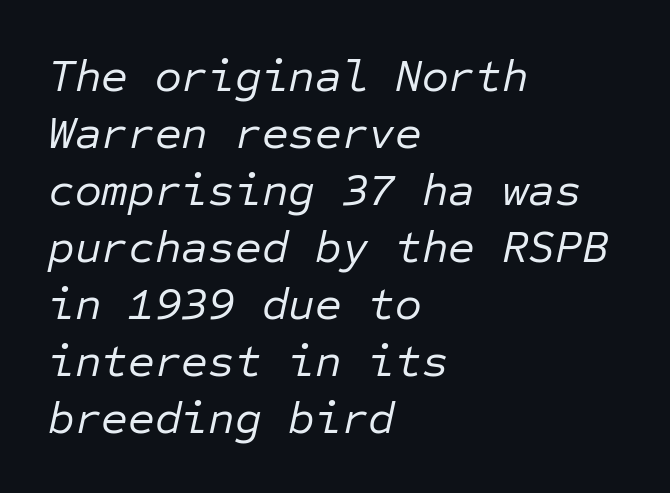
The image shows 46 px regular-weight type, italic (leaning right), monospaced; set left-aligned, line spacing 1.24x, normal letter spacing, not underlined; low stroke contrast and a medium x-height.
